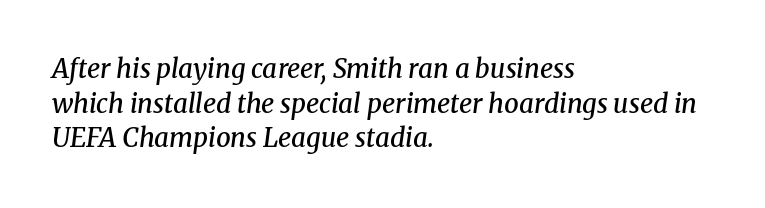
Nothing unusual about the tracking: characters are spaced as the font intends. Line starts are locked; line ends wander. The passage shown leans; its letterforms are oblique. Underlining? Definitely not there. The sample has been set in demibold, a notch under bold. How would I describe the line gaps? Plain and ordinary.
